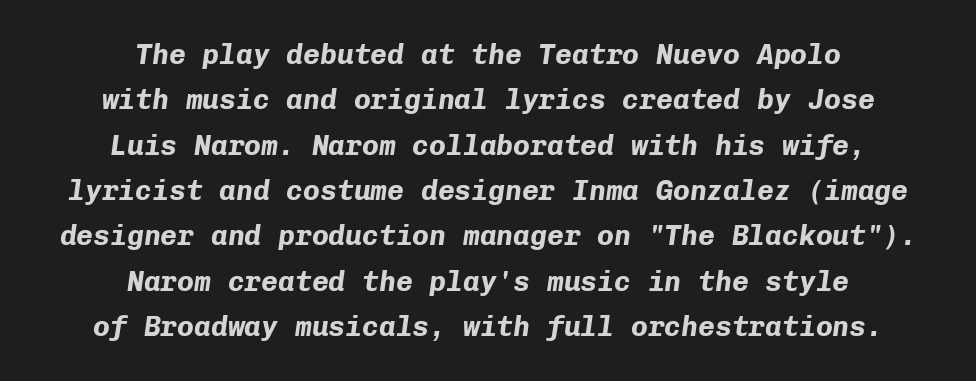
Students, this is bold: see how much ink each stroke carries. No word sits above an underline. Notice how the passage keeps no hard edge, just a central spine. An italicized treatment has been applied to the whole sample. A typesetter would call this zero additional tracking. You could count columns in this text — the font is strictly monospaced.
